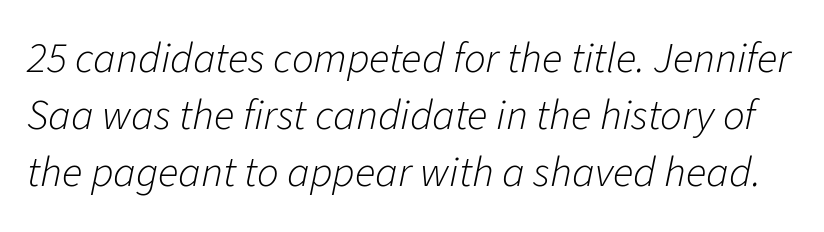
{"italic": "yes", "lean": "right", "slant_degrees": 11, "bold": "no", "weight": "light", "width": "normal", "stroke_contrast": "low", "x_height": "medium", "monospaced": "no", "underline": "no", "line_spacing": "normal", "line_spacing_ratio": 1.33, "letter_spacing": "normal", "letter_spacing_em": 0.0, "glyph_px": 43}
